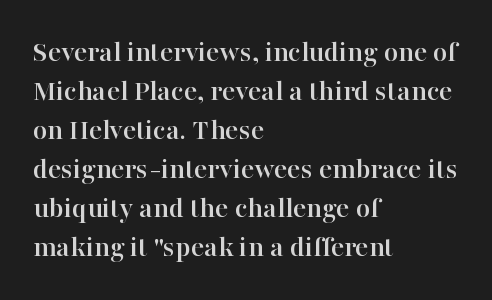
Character widths vary here, with narrow letters taking less room than wide ones. This rendering features lettering with no underline. These lines are composed in type with serifs. Vertically, the passage feels balanced, rows spaced as you'd expect. Do the letters lean? They stand straight. Short and long lines alike share a common starting point at left.
